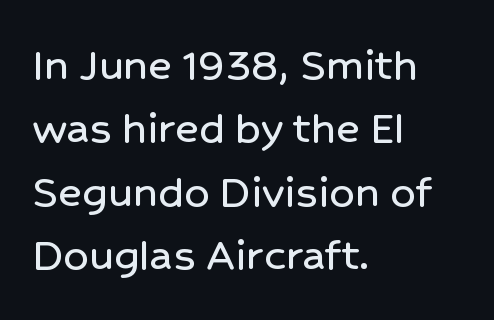
{"serif": "no", "italic": "no", "width": "normal", "stroke_contrast": "low", "x_height": "medium", "monospaced": "no", "underline": "no", "align": "left", "line_spacing": "normal", "line_spacing_ratio": 1.27, "letter_spacing": "normal", "letter_spacing_em": 0.0, "glyph_px": 50}
